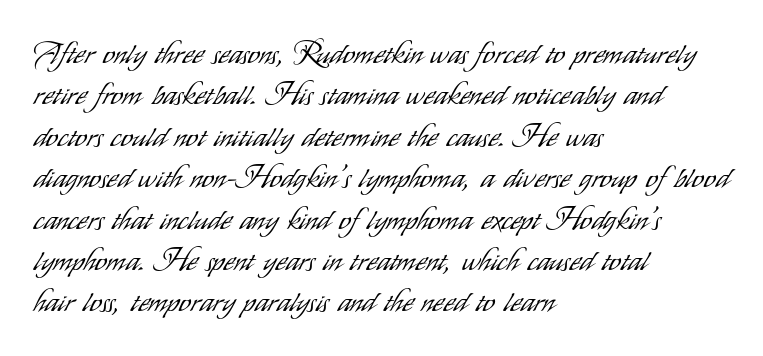
Q: Is the text bold? A: No.
Q: Is the text italic (slanted)? A: Yes.
Q: Is the typeface a serif or a sans-serif typeface? A: Sans-serif.
Q: Is the text underlined? A: No.
Q: How is the paragraph aligned? A: Left-aligned.
Q: Is the spacing between letters normal or unusually wide? A: Normal.
Q: Is the spacing between lines tight, normal or loose? A: Normal.
Q: Width (condensed, normal, or wide)? A: Condensed.
Q: Stroke contrast? A: Low.
Q: x-height? A: Small.
Q: Monospaced? A: No.
